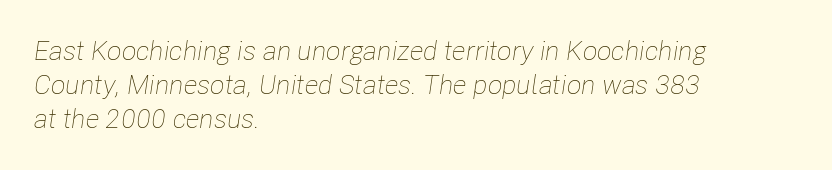
Q: Is the text bold? A: No.
Q: Is the text italic (slanted)? A: Yes, it leans right by about 8 degrees.
Q: Is the text underlined? A: No.
Q: How is the paragraph aligned? A: Left-aligned.
Q: Is the spacing between letters normal or unusually wide? A: Normal.
Q: Is the spacing between lines tight, normal or loose? A: Normal.
